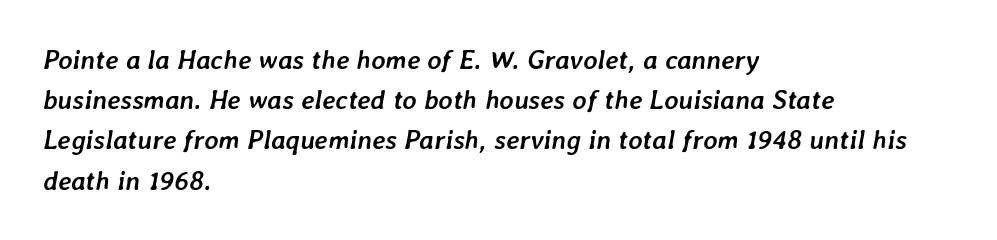
{"italic": "yes", "lean": "right", "slant_degrees": 7, "bold": "yes", "underline": "no", "align": "left", "line_spacing": "normal", "line_spacing_ratio": 1.49, "letter_spacing": "normal", "letter_spacing_em": 0.0, "glyph_px": 27}
